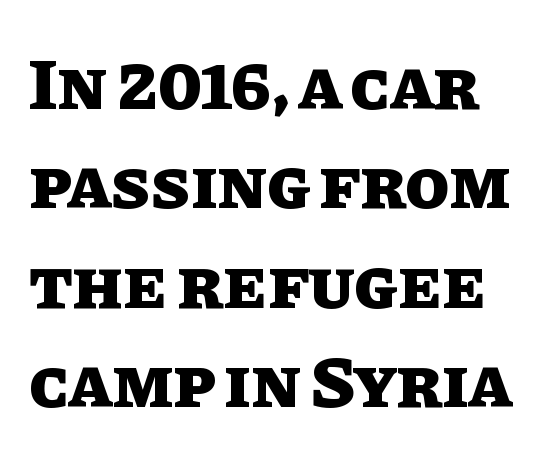
Has an underline been added? It has not. The rendering uses a bold face; every stroke is thick and dark. Do the characters align in a grid? No, the font is proportional. The rendering uses a moderate line-height, typical for paragraphs. The line texture is even and compact thanks to regular tracking.
